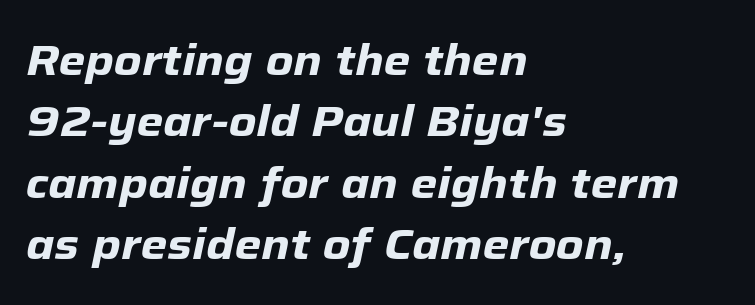
The image shows 43 px heavy type, italic (leaning right); set left-aligned, normal line spacing (1.43x), normal letter spacing, not underlined; low stroke contrast and a medium x-height.
